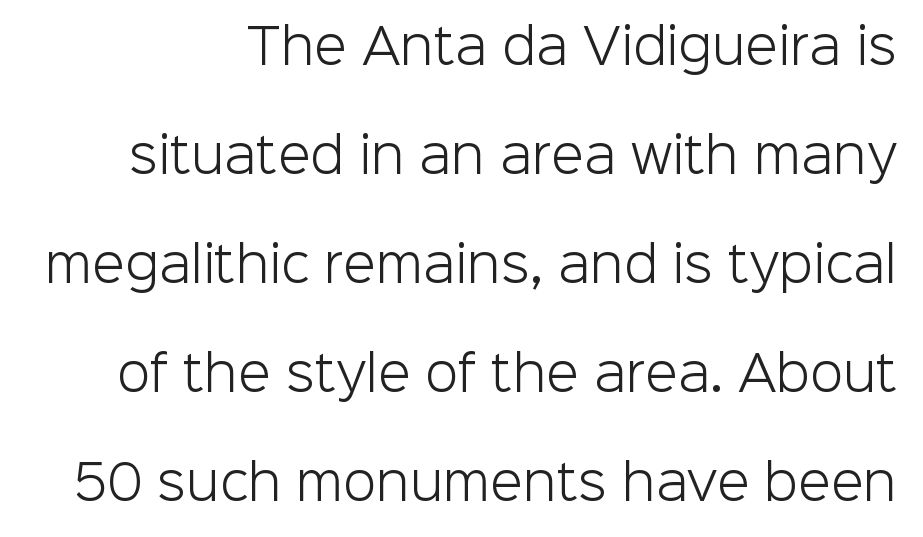
{"serif": "no", "italic": "no", "bold": "no", "weight": "light", "width": "normal", "stroke_contrast": "low", "x_height": "medium", "monospaced": "no", "underline": "no", "line_spacing": "loose", "line_spacing_ratio": 2.27, "letter_spacing": "normal", "letter_spacing_em": 0.0, "glyph_px": 48}
